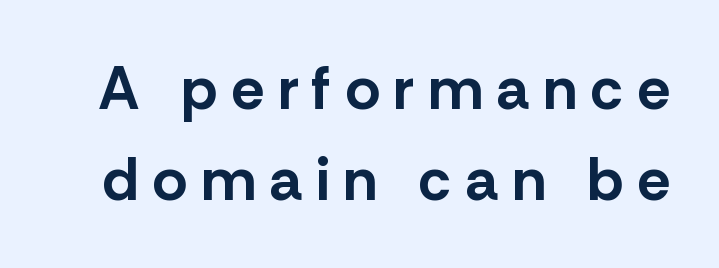
Typographically, this falls in the sans-serif category. These lines are rendered in a variable-pitch font. The rendering uses a moderate line-height, typical for paragraphs. The type is letterspaced generously, with wide tracking. Italic: no, the glyphs are upright roman. Quick note: underline off.
